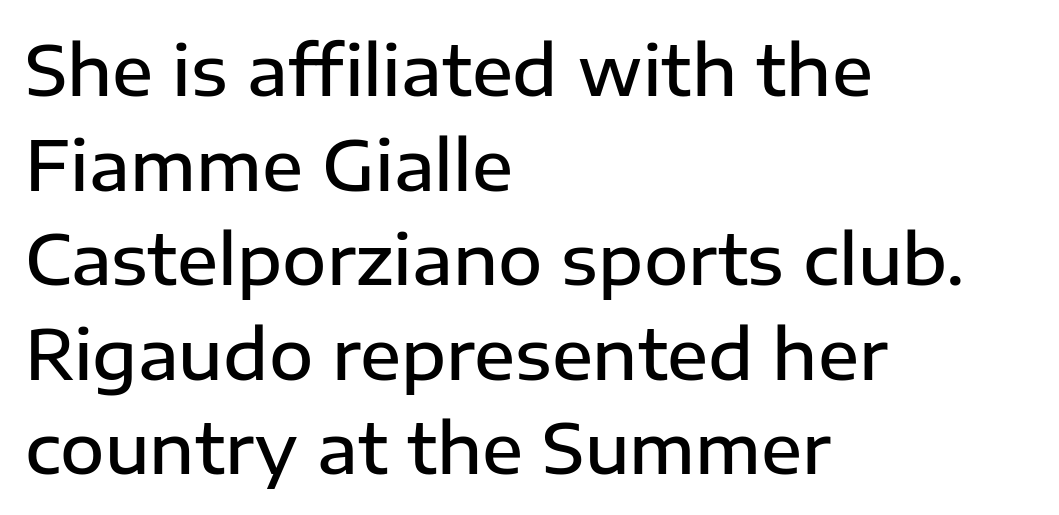
Teacher's note: observe the even left margin — that is flush-left alignment. The baseline area is clear. One glance says typical: line gaps are just what's usual. This rendering leaves character spacing at its baseline value.
